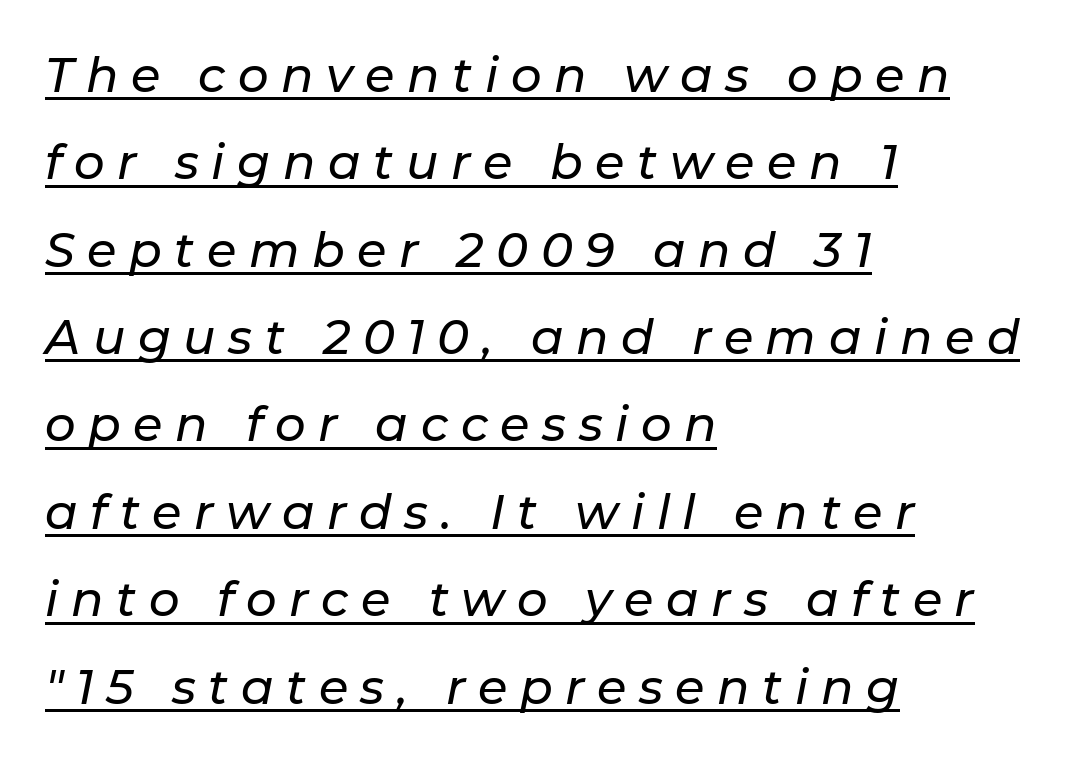
Q: Is the text italic (slanted)? A: Yes, it leans right by about 11 degrees.
Q: Is the text underlined? A: Yes.
Q: How is the paragraph aligned? A: Left-aligned.
Q: Is the spacing between letters normal or unusually wide? A: Unusually wide.
Q: Width (condensed, normal, or wide)? A: Normal.
Q: Stroke contrast? A: Low.
Q: x-height? A: Medium.
Q: Monospaced? A: No.
